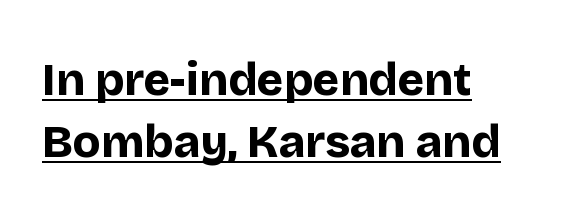
The typesetter chose a ragged-right arrangement here. Ascenders rise straight up at ninety degrees. The space between consecutive lines is moderate. Strong, thick strokes mark this as bold type. Proportional: the letters do not fall into vertical columns. Tracking value appears to be zero — textbook default spacing.
